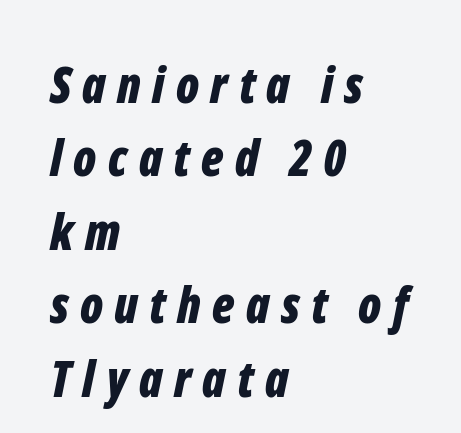
Glyph-to-glyph distance is far greater than everyday printed text. Underlining? Definitely not there. Character widths vary here, with narrow letters taking less room than wide ones. Where is the straight margin? On the left. Observe the lean: these are italic letterforms. The leading is moderate, giving the passage an even texture.
